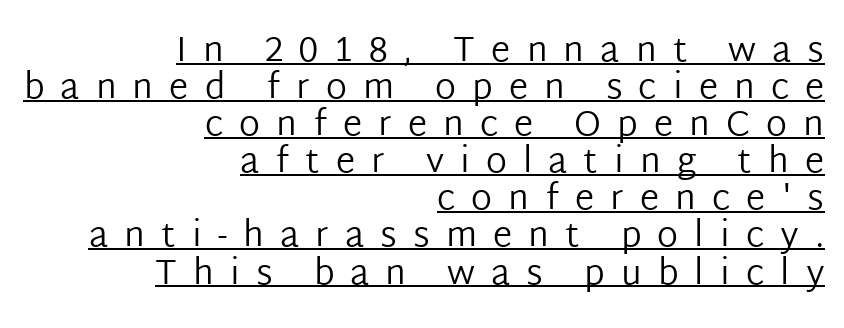
{"serif": "no", "italic": "no", "bold": "no", "weight": "regular", "width": "normal", "stroke_contrast": "low", "x_height": "medium", "monospaced": "no", "underline": "yes", "align": "right", "line_spacing": "tight", "line_spacing_ratio": 1.06, "letter_spacing": "wide", "letter_spacing_em": 0.46, "glyph_px": 35}
